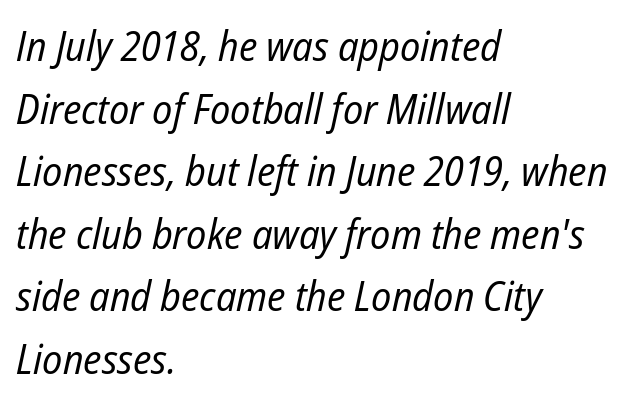
Q: Is the text bold? A: No.
Q: Is the text italic (slanted)? A: Yes, it leans right by about 12 degrees.
Q: Is the text underlined? A: No.
Q: How is the paragraph aligned? A: Left-aligned.
Q: Is the spacing between letters normal or unusually wide? A: Normal.
Q: Is the spacing between lines tight, normal or loose? A: Normal.
Q: Width (condensed, normal, or wide)? A: Condensed.
Q: Stroke contrast? A: Low.
Q: x-height? A: Medium.
Q: Monospaced? A: No.
